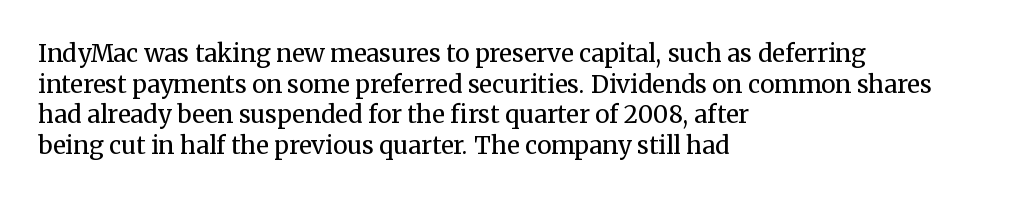
{"italic": "no", "bold": "no", "underline": "no", "align": "left", "line_spacing": "normal", "line_spacing_ratio": 1.28, "letter_spacing": "normal", "letter_spacing_em": 0.0, "glyph_px": 24}
